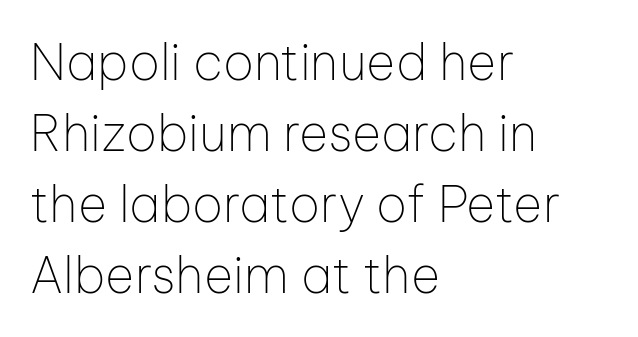
Q: Is the text bold? A: No.
Q: Is the text italic (slanted)? A: No, it is upright.
Q: Is the typeface a serif or a sans-serif typeface? A: Sans-serif.
Q: Is the text underlined? A: No.
Q: How is the paragraph aligned? A: Left-aligned.
Q: Is the spacing between letters normal or unusually wide? A: Normal.
Q: Is the spacing between lines tight, normal or loose? A: Normal.
Q: Width (condensed, normal, or wide)? A: Normal.
Q: Stroke contrast? A: Low.
Q: x-height? A: Medium.
Q: Monospaced? A: No.
